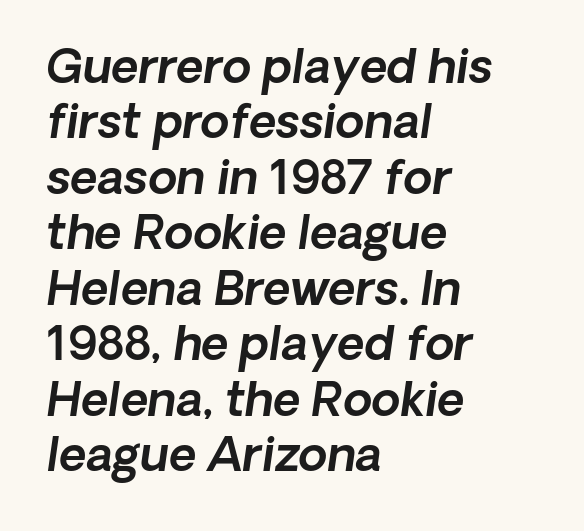
Spacing between characters is what you'd get straight out of the box. Check where the strokes stop: nothing finishes them off — pure sans. Does the copy run flush right? No — it runs flush left. The passage shown is not underscored anywhere. You could not count columns in this text — the font is proportionally spaced.
